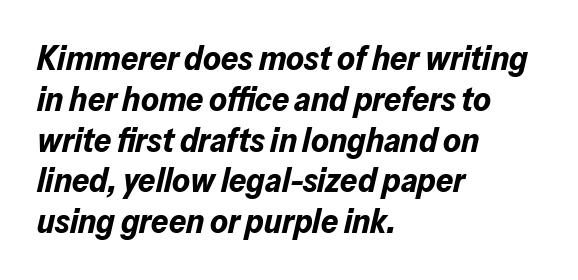
The image shows 34 px bold type, italic (leaning right); set left-aligned, line spacing 1.2x, normal letter spacing, not underlined; low stroke contrast and a medium x-height.
